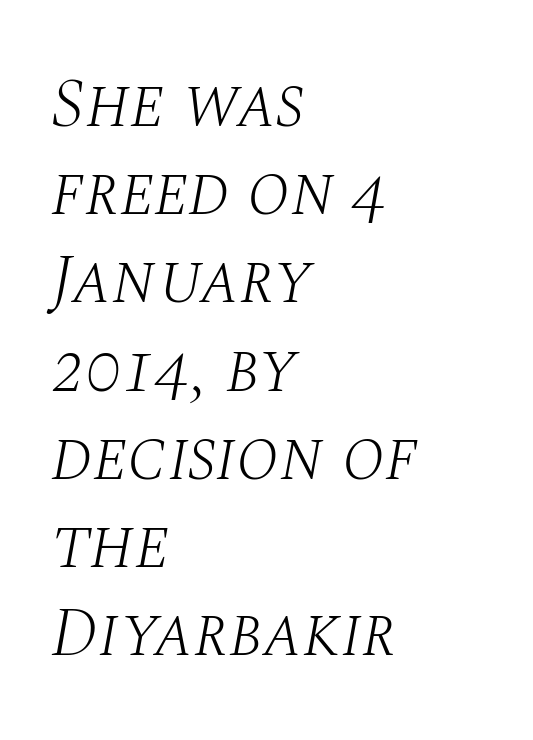
The image shows 70 px light serif type, italic (leaning right); set left-aligned, normal line spacing (1.26x), normal letter spacing, not underlined; medium stroke contrast and a large x-height.
